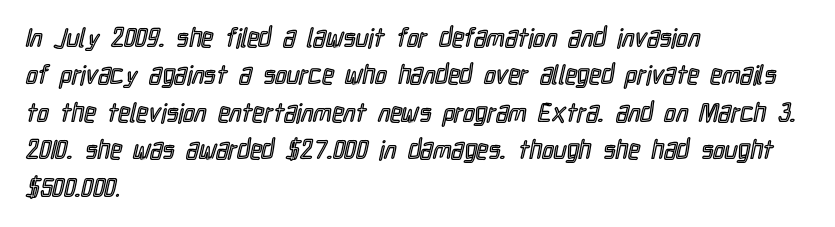
{"underline": "no", "align": "left", "line_spacing": "normal", "line_spacing_ratio": 1.44, "letter_spacing": "normal", "letter_spacing_em": 0.0, "glyph_px": 26}
